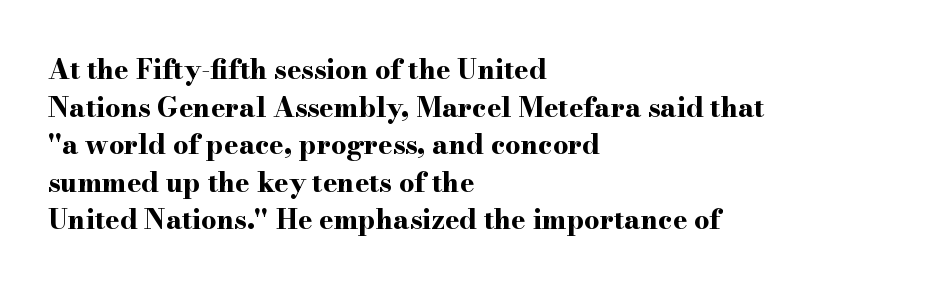
{"italic": "no", "bold": "yes", "underline": "no", "align": "left", "line_spacing": "normal", "line_spacing_ratio": 1.39, "letter_spacing": "normal", "letter_spacing_em": 0.0, "glyph_px": 27}
